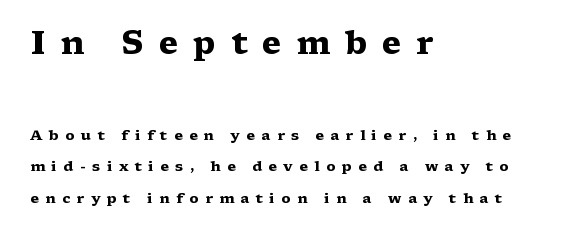
The horizontal fit of the characters is loose and conspicuously gappy. The vertical gap from one line to the next is large. The earlier block is typeset at a bigger size than the later block. Quick note: not italic, upright.
